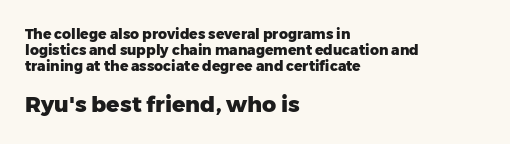
The image shows 22 px bold type, upright; set left-aligned, tight line spacing (1.14x), normal letter spacing, not underlined; the second (bottom) block is 1.57x larger.
